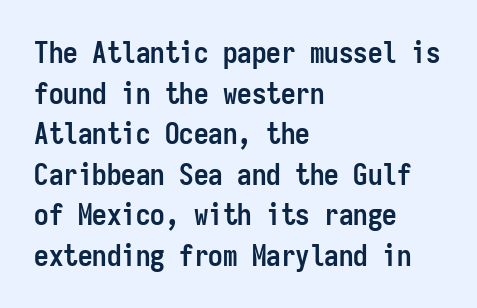
The image shows 29 px semibold, condensed sans-serif type, upright, monospaced; set left-aligned, normal line spacing (1.4x), normal letter spacing, not underlined; low stroke contrast and a medium x-height.
